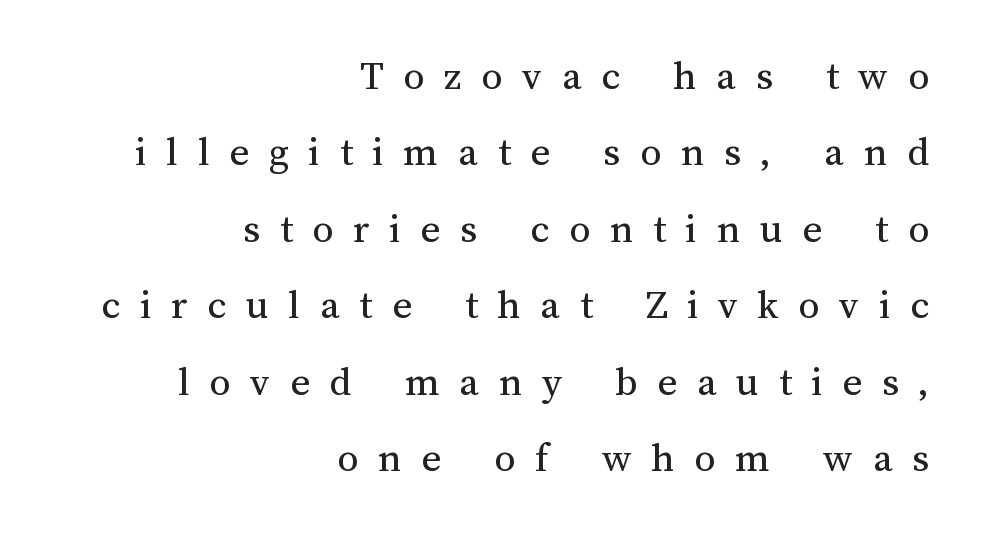
The image shows 42 px regular-weight type, upright; set right-aligned, line spacing 1.82x, unusually wide letter spacing (+0.47 em), not underlined; medium stroke contrast and a medium x-height.
